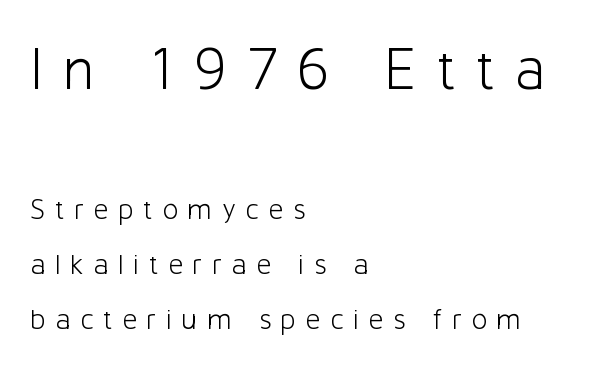
{"serif": "no", "italic": "no", "bold": "no", "weight": "light", "width": "normal", "stroke_contrast": "low", "x_height": "medium", "monospaced": "no", "underline": "no", "align": "left", "line_spacing_ratio": 1.83, "letter_spacing": "wide", "letter_spacing_em": 0.3, "larger_block": "first", "size_ratio": 2.03, "glyph_px": 61}
